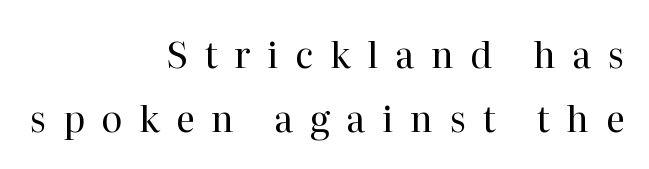
Q: Is the text bold? A: No.
Q: Is the text italic (slanted)? A: No, it is upright.
Q: Is the typeface a serif or a sans-serif typeface? A: Serif.
Q: Is the text underlined? A: No.
Q: How is the paragraph aligned? A: Right-aligned.
Q: Is the spacing between letters normal or unusually wide? A: Unusually wide.
Q: Width (condensed, normal, or wide)? A: Normal.
Q: Stroke contrast? A: High.
Q: x-height? A: Medium.
Q: Monospaced? A: No.
